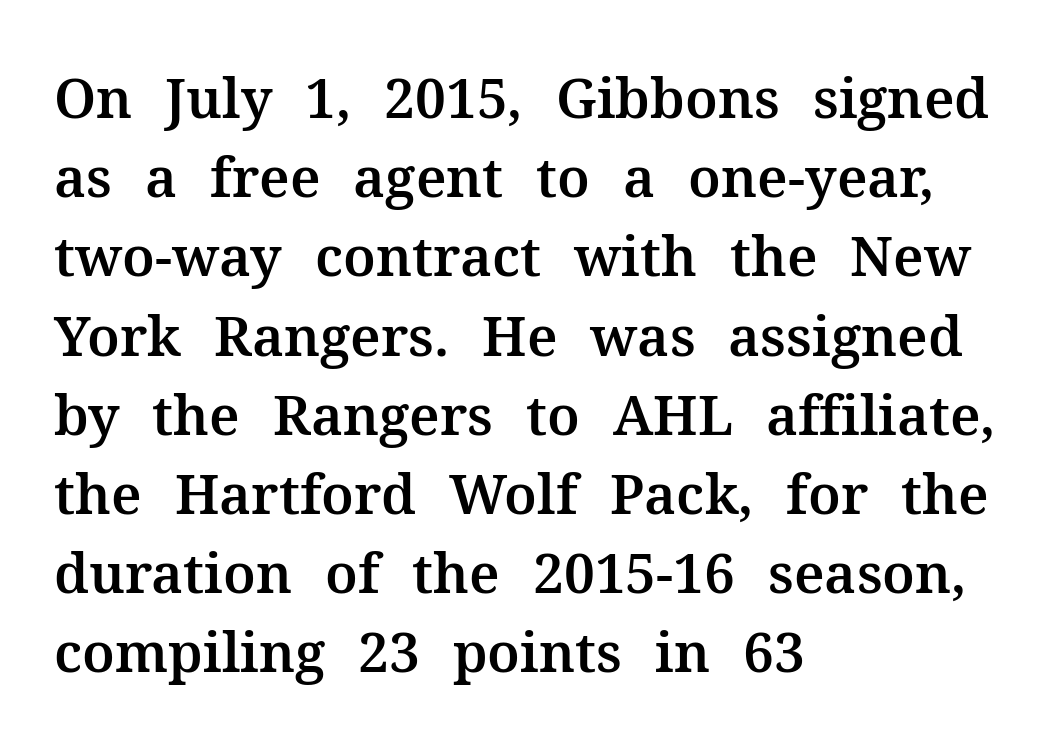
Q: Is the text italic (slanted)? A: No, it is upright.
Q: Is the typeface a serif or a sans-serif typeface? A: Serif.
Q: Is the text underlined? A: No.
Q: How is the paragraph aligned? A: Left-aligned.
Q: Is the spacing between letters normal or unusually wide? A: Normal.
Q: Is the spacing between lines tight, normal or loose? A: Normal.
Q: Width (condensed, normal, or wide)? A: Normal.
Q: Stroke contrast? A: Medium.
Q: x-height? A: Medium.
Q: Monospaced? A: No.
